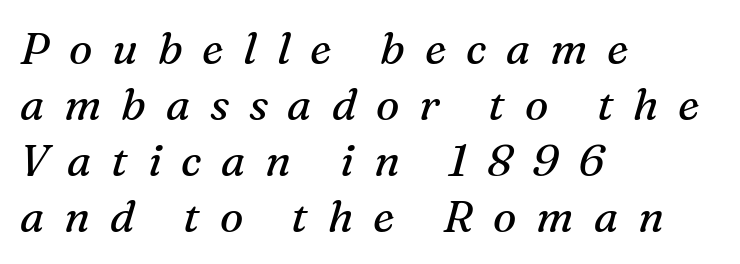
The image shows 44 px regular-weight serif type, italic (leaning right); set left-aligned, normal line spacing (1.27x), unusually wide letter spacing (+0.45 em), not underlined; medium stroke contrast and a medium x-height.
